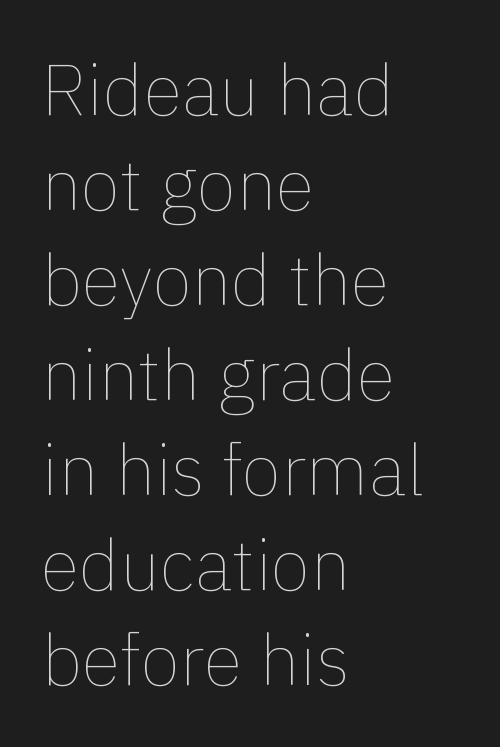
Q: Is the text bold? A: No.
Q: Is the text italic (slanted)? A: No, it is upright.
Q: Is the text underlined? A: No.
Q: How is the paragraph aligned? A: Left-aligned.
Q: Is the spacing between letters normal or unusually wide? A: Normal.
Q: Is the spacing between lines tight, normal or loose? A: Normal.
Q: Width (condensed, normal, or wide)? A: Normal.
Q: x-height? A: Medium.
Q: Monospaced? A: No.
